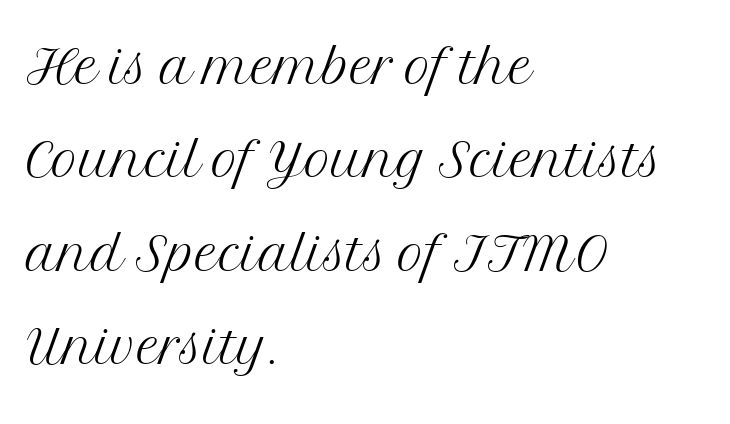
{"serif": "yes", "bold": "no", "weight": "light", "width": "normal", "stroke_contrast": "medium", "x_height": "medium", "monospaced": "no", "underline": "no", "align": "left", "line_spacing": "normal", "line_spacing_ratio": 1.28, "letter_spacing": "normal", "letter_spacing_em": 0.0, "glyph_px": 73}
